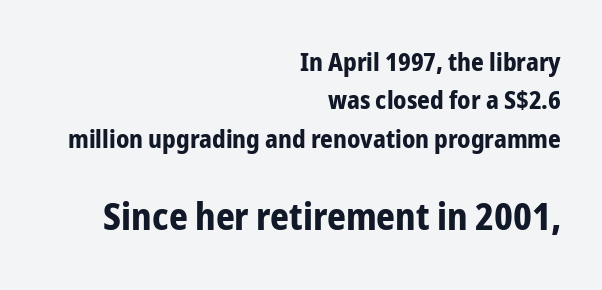
Typesetter's note — lower block bumped up in size, upper block left smaller. A typesetter would call this proportional, since set widths differ per character. Tall strokes in this sample are plumb rather than angled. On the weight axis this lands at bold, roughly 700.
